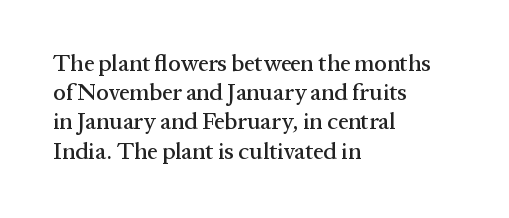
{"italic": "no", "underline": "no", "align": "left", "line_spacing": "normal", "line_spacing_ratio": 1.27, "letter_spacing": "normal", "letter_spacing_em": 0.0, "glyph_px": 23}
